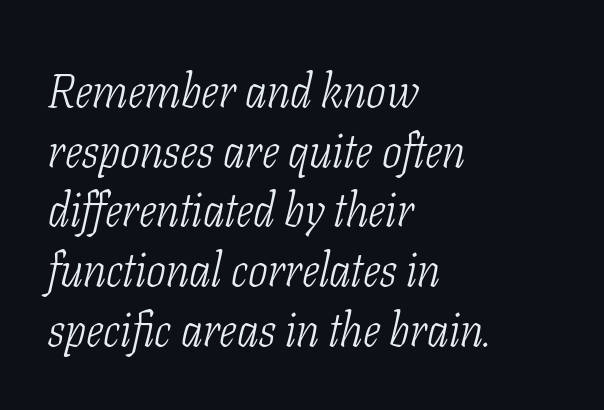
{"serif": "yes", "italic": "yes", "lean": "right", "slant_degrees": 11, "bold": "no", "weight": "light", "width": "condensed", "stroke_contrast": "low", "x_height": "medium", "monospaced": "no", "underline": "no", "align": "left", "line_spacing": "normal", "line_spacing_ratio": 1.27, "letter_spacing": "normal", "letter_spacing_em": 0.0, "glyph_px": 47}
